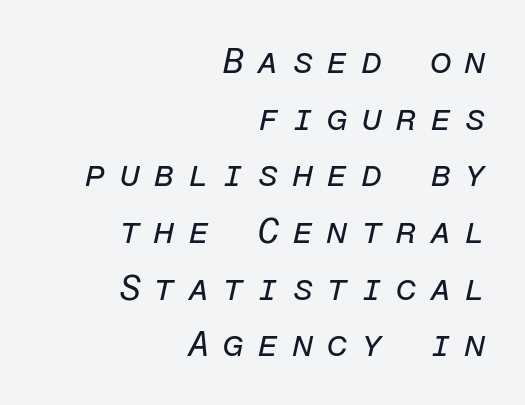
Q: Is the text bold? A: No.
Q: Is the text italic (slanted)? A: Yes, it leans right by about 12 degrees.
Q: Is the text underlined? A: No.
Q: How is the paragraph aligned? A: Right-aligned.
Q: Is the spacing between letters normal or unusually wide? A: Unusually wide.
Q: Is the spacing between lines tight, normal or loose? A: Normal.
Q: Width (condensed, normal, or wide)? A: Normal.
Q: Stroke contrast? A: Low.
Q: x-height? A: Medium.
Q: Monospaced? A: Yes.
